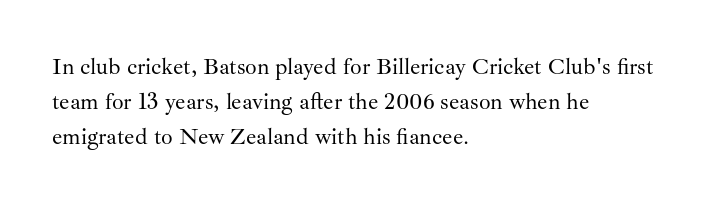
Q: Is the text bold? A: No.
Q: Is the text italic (slanted)? A: No, it is upright.
Q: Is the text underlined? A: No.
Q: How is the paragraph aligned? A: Left-aligned.
Q: Is the spacing between letters normal or unusually wide? A: Normal.
Q: Is the spacing between lines tight, normal or loose? A: Normal.
